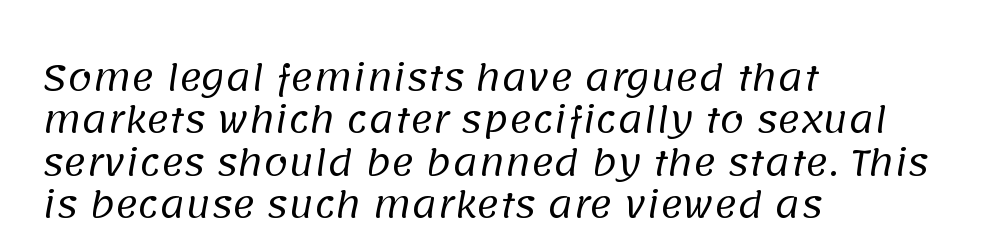
The image shows 35 px regular-weight sans-serif type; set left-aligned, line spacing 1.21x, normal letter spacing, not underlined; low stroke contrast and a large x-height.
